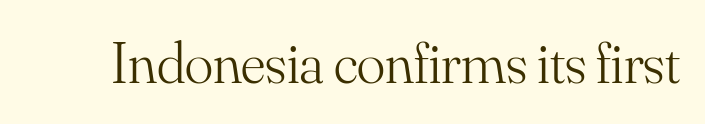
Q: Is the text bold? A: No.
Q: Is the text italic (slanted)? A: No, it is upright.
Q: Is the typeface a serif or a sans-serif typeface? A: Serif.
Q: Is the text underlined? A: No.
Q: Is the spacing between letters normal or unusually wide? A: Normal.
Q: Width (condensed, normal, or wide)? A: Normal.
Q: Stroke contrast? A: Medium.
Q: x-height? A: Small.
Q: Monospaced? A: No.
